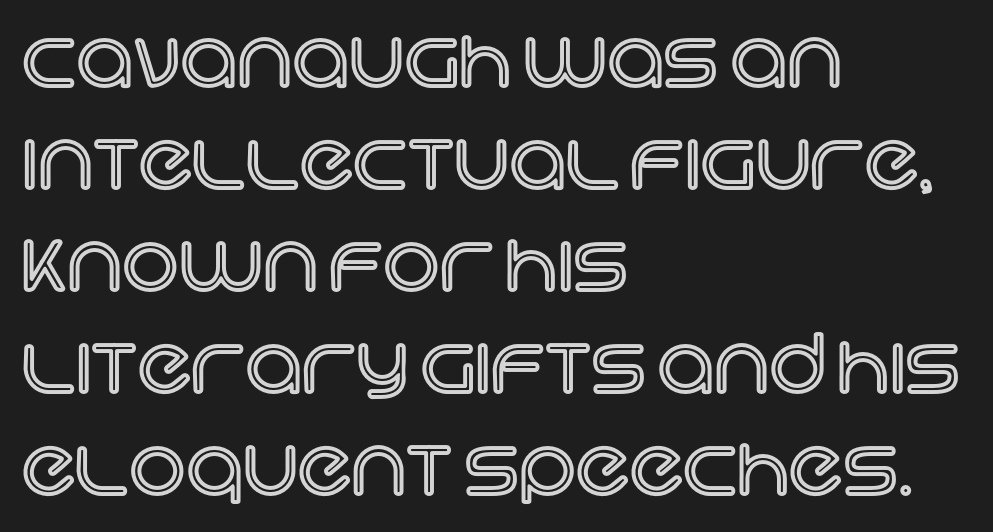
This sample has the flowing, uneven cadence of proportional lettering. The rendering keeps characters at their native spacing. Interline gaps are of average width in this sample. The font's upright variant was chosen for this text. The words here are not underlined.
